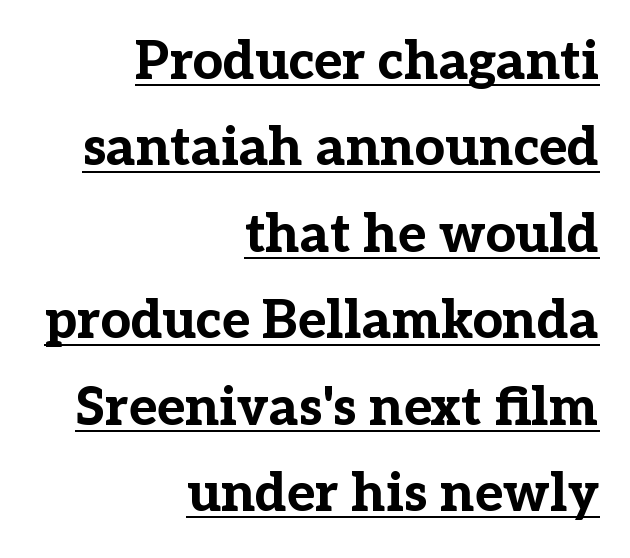
The image shows 53 px bold serif type, upright; set right-aligned, normal line spacing (1.63x), normal letter spacing, underlined; low stroke contrast and a medium x-height.
